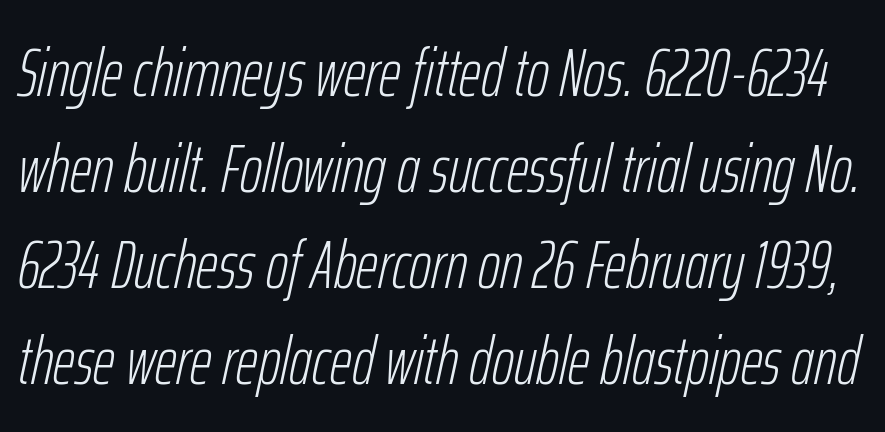
Vertical stems look standard width or narrower in stroke. Between one letter and the next there's only the usual sliver of space. Do the characters align in a grid? No, the font is proportional. Type without underlining. Slanted lettering throughout.
